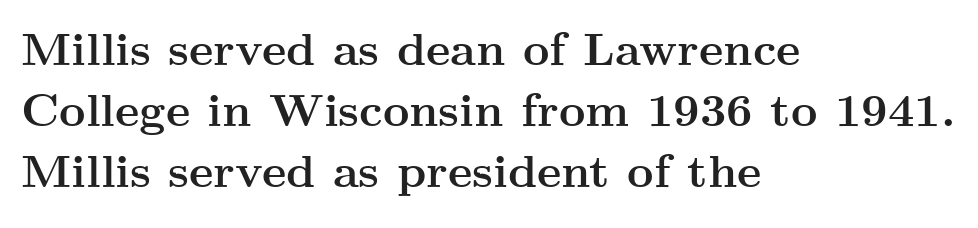
The letters carry serifs — small finishing strokes at the ends of their stems. Each letter keeps its own natural width here, so spacing adapts to shape. This rendering leaves character spacing at its baseline value. If you drew a line through each stem, it would be perfectly vertical. The passage shown is not underscored anywhere. Does the copy run flush right? No — it runs flush left.
